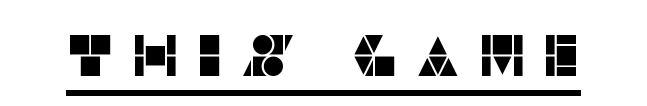
Q: Is the text italic (slanted)? A: No, it is upright.
Q: Is the typeface a serif or a sans-serif typeface? A: Sans-serif.
Q: Is the text underlined? A: Yes.
Q: Is the spacing between letters normal or unusually wide? A: Unusually wide.
Q: Width (condensed, normal, or wide)? A: Normal.
Q: Stroke contrast? A: Low.
Q: x-height? A: Large.
Q: Monospaced? A: No.
